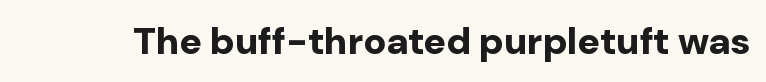
Q: Is the text bold? A: Yes.
Q: Is the text italic (slanted)? A: No, it is upright.
Q: Is the typeface a serif or a sans-serif typeface? A: Sans-serif.
Q: Is the text underlined? A: No.
Q: Is the spacing between letters normal or unusually wide? A: Normal.
Q: Width (condensed, normal, or wide)? A: Normal.
Q: Stroke contrast? A: Low.
Q: x-height? A: Medium.
Q: Monospaced? A: No.
